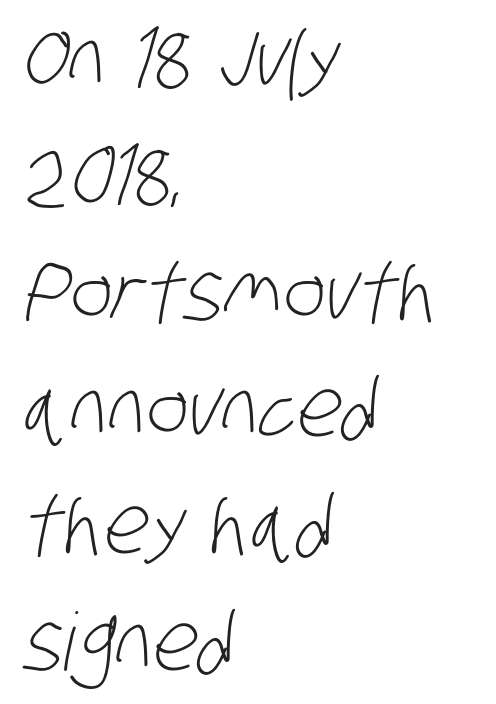
The image shows 80 px light, condensed sans-serif type; set left-aligned, normal line spacing (1.46x), normal letter spacing, not underlined; low stroke contrast and a large x-height.
